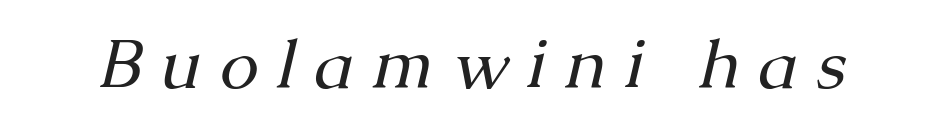
A typesetter would mark this as italic. Unbolded letterforms with no extra heft. The tracking jumps out immediately: characters are airy and widely separated. The letters advance in unequal steps, a hallmark of proportional type. No word sits above an underline.
